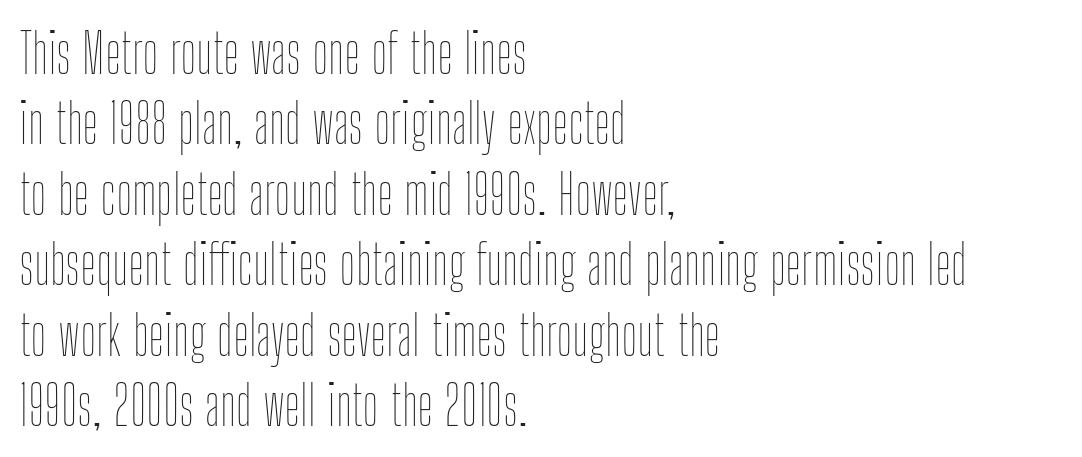
The image shows 55 px thin, condensed type, upright; set left-aligned, normal line spacing (1.28x), normal letter spacing, not underlined; low stroke contrast and a medium x-height.
